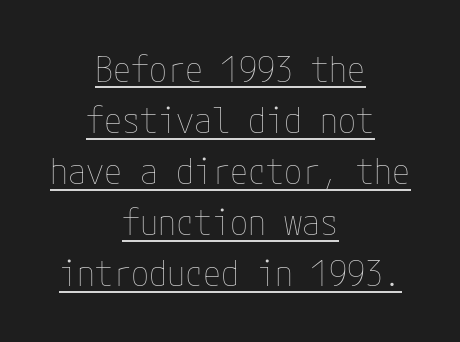
{"italic": "no", "bold": "no", "weight": "thin", "width": "condensed", "stroke_contrast": "low", "x_height": "medium", "underline": "yes", "align": "center", "line_spacing": "normal", "line_spacing_ratio": 1.42, "letter_spacing": "normal", "letter_spacing_em": 0.0, "glyph_px": 36}
